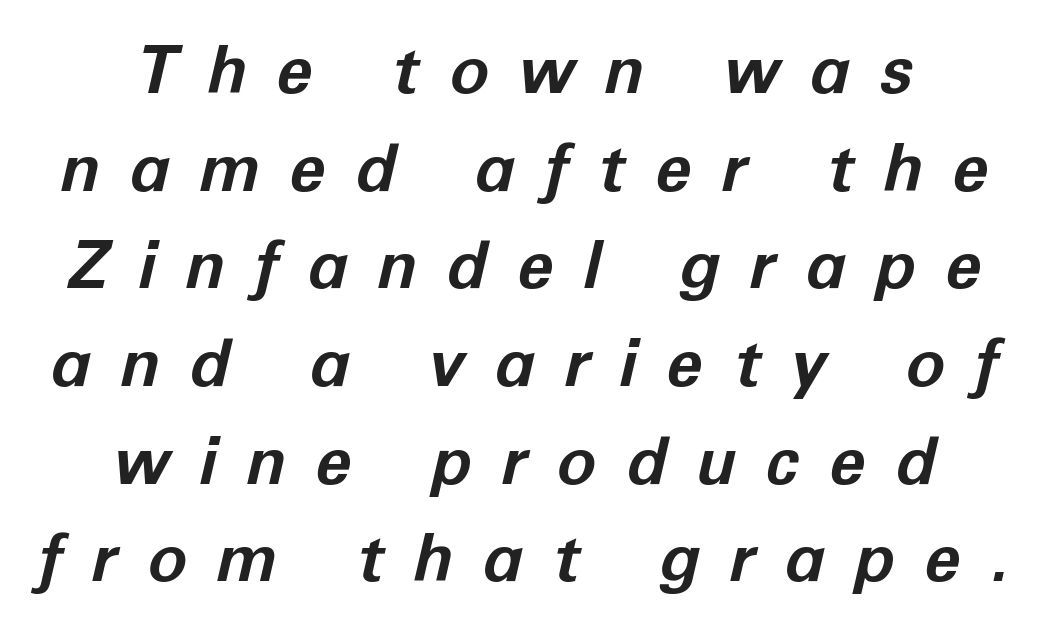
The image shows 66 px bold type, italic (leaning right); set centered, normal line spacing (1.48x), unusually wide letter spacing (+0.45 em), not underlined; low stroke contrast and a medium x-height.
